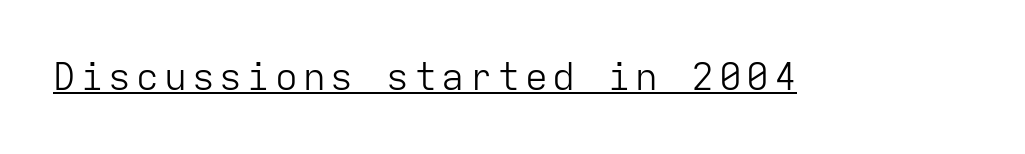
The image shows 38 px light sans-serif type, upright, monospaced; set underlined; low stroke contrast and a medium x-height.
